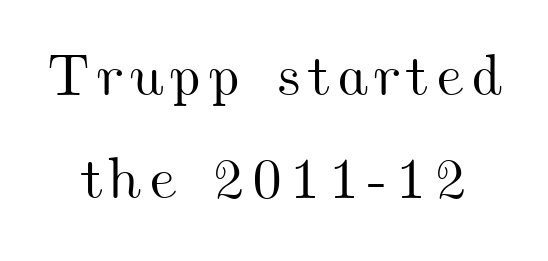
Letters rest on an invisible, unmarked baseline. The rendering uses natural spacing where letterforms have individual widths.
